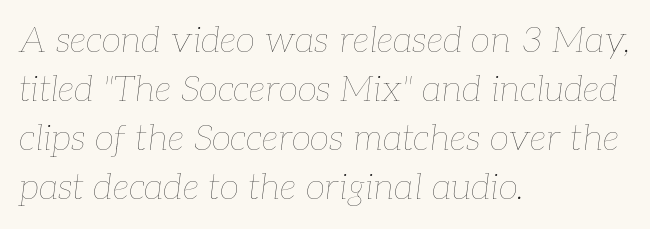
This is not heavy type; no bold has been used. This sample keeps an unexceptional amount of space between lines. Spacing between characters is what you'd get straight out of the box. Here the designer chose a conventional face with non-uniform glyph widths.
